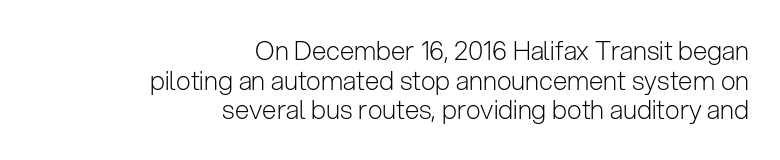
{"italic": "no", "bold": "no", "underline": "no", "align": "right", "line_spacing": "tight", "line_spacing_ratio": 1.14, "letter_spacing": "normal", "letter_spacing_em": 0.0, "glyph_px": 26}
